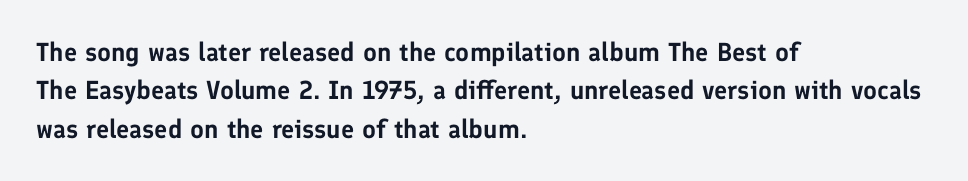
The image shows 26 px text type, upright; set left-aligned, normal line spacing (1.48x), normal letter spacing, not underlined.
